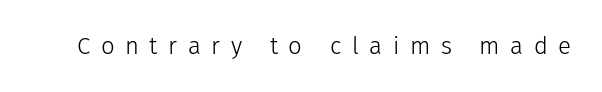
The passage shown is not underscored anywhere. Every stem runs plumb, perpendicular to the baseline. Weight class: somewhere from thin through regular. Is the letter spacing exaggerated? Yes — the characters are pushed far apart.
